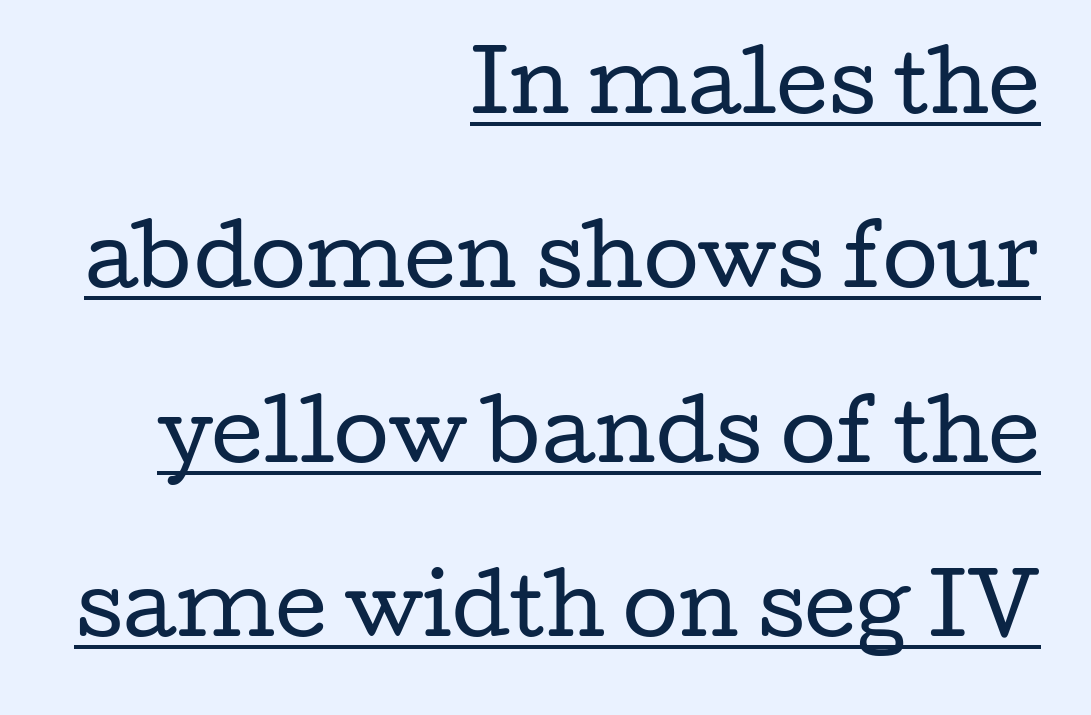
{"serif": "yes", "italic": "no", "bold": "no", "weight": "regular", "width": "wide", "stroke_contrast": "low", "x_height": "medium", "monospaced": "no", "underline": "yes", "align": "right", "line_spacing": "loose", "line_spacing_ratio": 2.18, "letter_spacing": "normal", "letter_spacing_em": 0.0, "glyph_px": 80}
